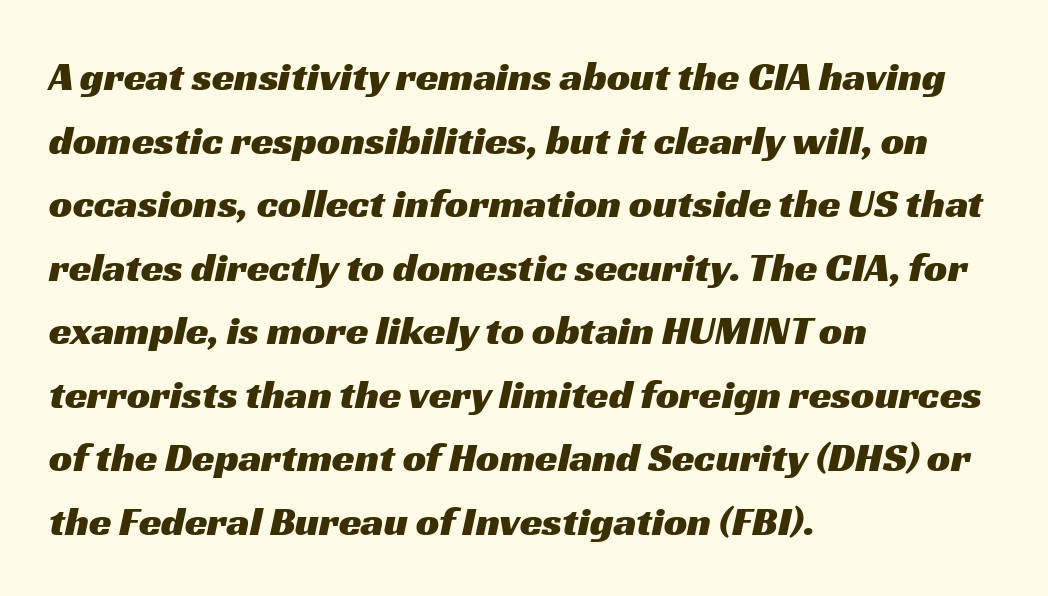
{"serif": "no", "width": "wide", "stroke_contrast": "medium", "x_height": "medium", "monospaced": "no", "underline": "no", "align": "left", "line_spacing": "normal", "line_spacing_ratio": 1.55, "letter_spacing": "normal", "letter_spacing_em": 0.0, "glyph_px": 41}
